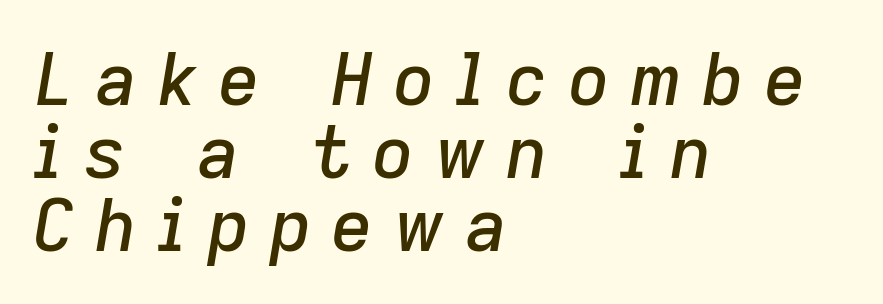
Observe the lean: these are italic letterforms. The type is letterspaced generously, with wide tracking. In CSS terms this would be text-align: left. Line spacing here is tight. Do the characters align in a grid? No, the font is proportional. Words float on clear page, feet unadorned.
